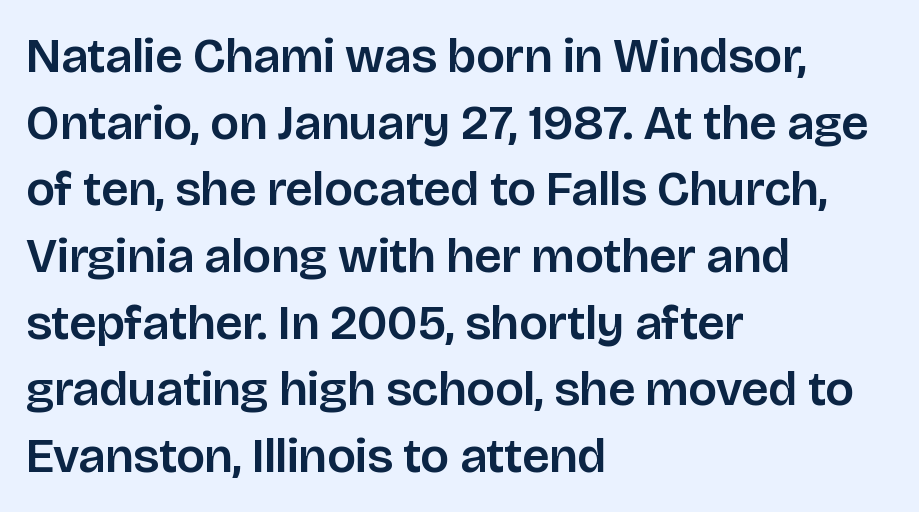
{"serif": "no", "italic": "no", "width": "normal", "stroke_contrast": "low", "x_height": "large", "monospaced": "no", "underline": "no", "align": "left", "line_spacing": "normal", "line_spacing_ratio": 1.36, "letter_spacing": "normal", "letter_spacing_em": 0.0, "glyph_px": 49}
